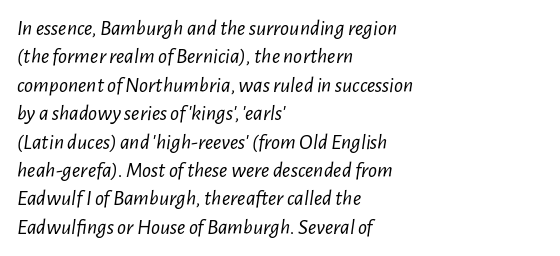
Q: Is the text bold? A: No.
Q: Is the text italic (slanted)? A: Yes, it leans right by about 7 degrees.
Q: Is the text underlined? A: No.
Q: How is the paragraph aligned? A: Left-aligned.
Q: Is the spacing between letters normal or unusually wide? A: Normal.
Q: Is the spacing between lines tight, normal or loose? A: Normal.
